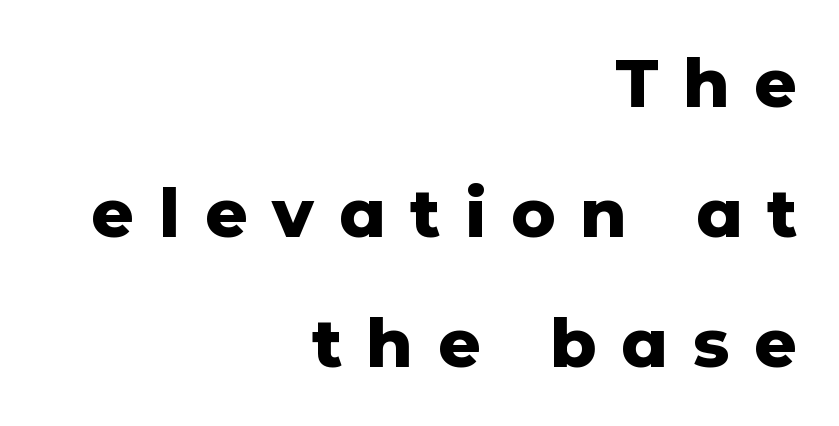
The image shows 67 px heavy sans-serif type, upright; set right-aligned, loose line spacing (1.94x), unusually wide letter spacing (+0.37 em), not underlined; low stroke contrast and a medium x-height.
